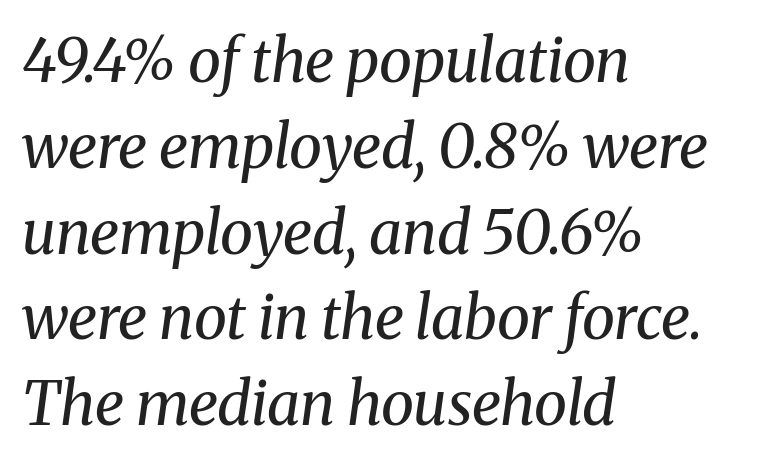
{"serif": "yes", "italic": "yes", "lean": "right", "slant_degrees": 8, "bold": "no", "weight": "regular", "width": "normal", "stroke_contrast": "medium", "x_height": "medium", "monospaced": "no", "underline": "no", "align": "left", "line_spacing": "normal", "line_spacing_ratio": 1.43, "letter_spacing": "normal", "letter_spacing_em": 0.0, "glyph_px": 60}
